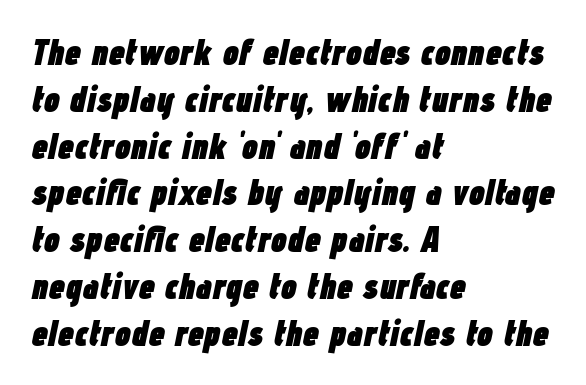
The image shows 36 px heavy, condensed type, italic (leaning right); set left-aligned, normal line spacing (1.3x), normal letter spacing, not underlined; low stroke contrast and a medium x-height.
